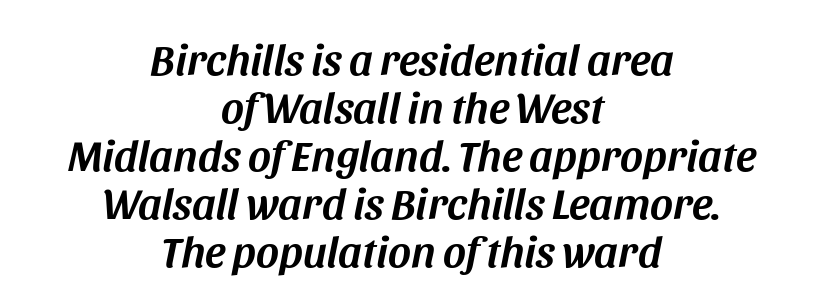
{"italic": "yes", "lean": "right", "slant_degrees": 11, "width": "normal", "stroke_contrast": "medium", "x_height": "large", "monospaced": "no", "underline": "no", "align": "center", "line_spacing": "tight", "line_spacing_ratio": 1.09, "letter_spacing": "normal", "letter_spacing_em": 0.0, "glyph_px": 44}
